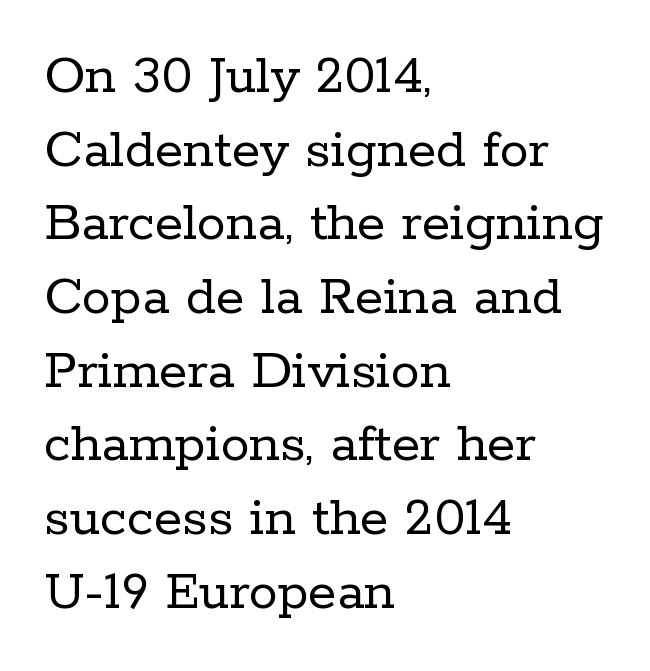
{"serif": "yes", "italic": "no", "bold": "no", "weight": "regular", "width": "normal", "stroke_contrast": "low", "x_height": "medium", "monospaced": "no", "underline": "no", "align": "left", "line_spacing": "normal", "line_spacing_ratio": 1.27, "letter_spacing": "normal", "letter_spacing_em": 0.0, "glyph_px": 58}
